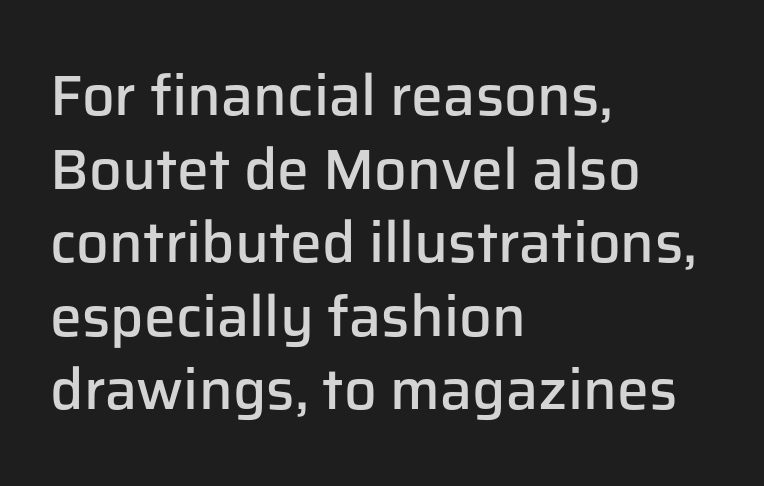
The letters advance in unequal steps, a hallmark of proportional type. A student would call this left alignment; a typographer would say flush left, rag right. It's the straight-up-and-down kind of type. The rows are spaced the way most documents space them.
